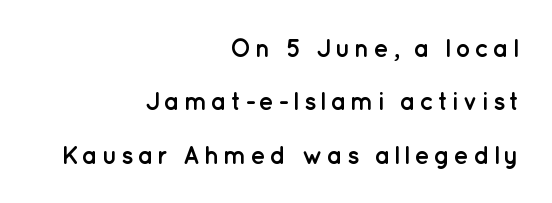
{"italic": "no", "bold": "yes", "underline": "no", "align": "right", "line_spacing": "loose", "line_spacing_ratio": 2.14, "glyph_px": 25}
